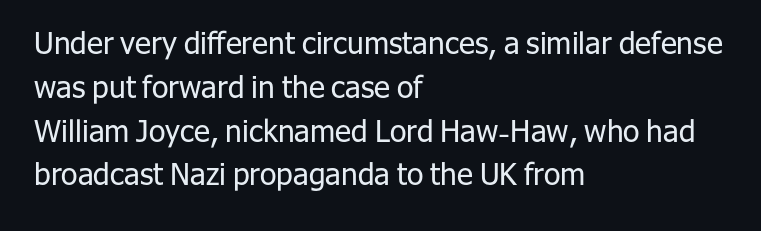
{"serif": "no", "italic": "no", "bold": "no", "weight": "regular", "width": "normal", "stroke_contrast": "low", "x_height": "medium", "monospaced": "no", "underline": "no", "align": "left", "line_spacing": "normal", "line_spacing_ratio": 1.46, "letter_spacing": "normal", "letter_spacing_em": 0.0, "glyph_px": 30}
